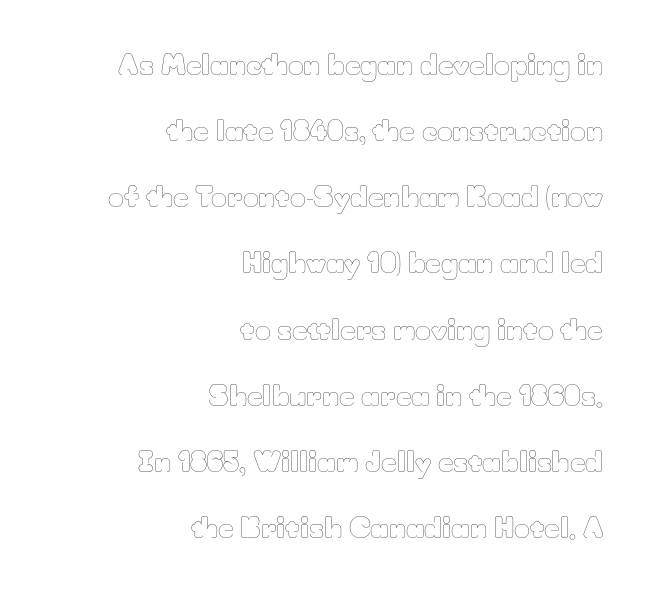
{"italic": "no", "bold": "no", "underline": "no", "align": "right", "line_spacing": "loose", "line_spacing_ratio": 2.45, "letter_spacing": "normal", "letter_spacing_em": 0.0, "glyph_px": 27}
